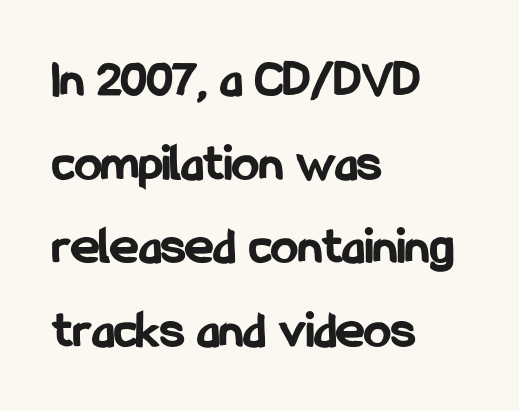
{"serif": "no", "italic": "no", "bold": "yes", "weight": "bold", "width": "condensed", "stroke_contrast": "low", "x_height": "medium", "monospaced": "no", "underline": "no", "align": "left", "line_spacing": "normal", "line_spacing_ratio": 1.55, "letter_spacing": "normal", "letter_spacing_em": 0.0, "glyph_px": 54}
